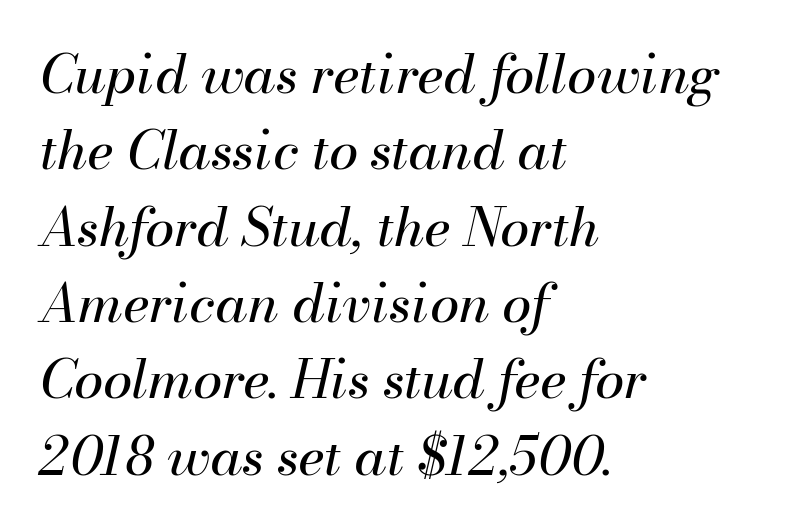
{"italic": "yes", "lean": "right", "slant_degrees": 13, "bold": "no", "weight": "regular", "width": "normal", "stroke_contrast": "medium", "x_height": "small", "monospaced": "no", "underline": "no", "align": "left", "line_spacing": "normal", "line_spacing_ratio": 1.44, "letter_spacing": "normal", "letter_spacing_em": 0.0, "glyph_px": 53}
